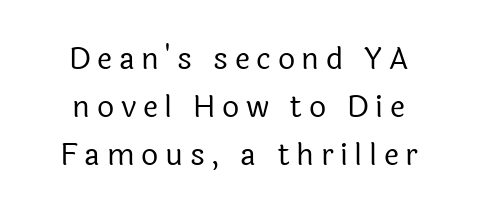
{"serif": "no", "italic": "no", "bold": "no", "weight": "regular", "width": "normal", "x_height": "medium", "monospaced": "no", "underline": "no", "align": "center", "line_spacing": "normal", "line_spacing_ratio": 1.6, "letter_spacing": "wide", "letter_spacing_em": 0.22, "glyph_px": 30}
